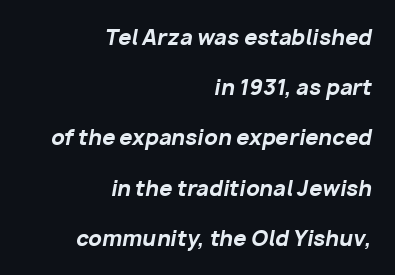
{"italic": "yes", "lean": "right", "slant_degrees": 10, "bold": "yes", "underline": "no", "align": "right", "line_spacing": "loose", "line_spacing_ratio": 2.39, "letter_spacing": "normal", "letter_spacing_em": 0.0, "glyph_px": 21}
